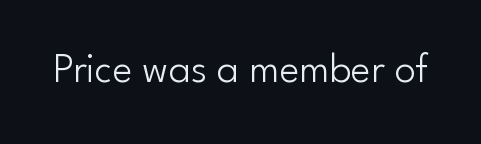
The gaps between neighbouring characters are ordinary and unremarkable. Weight: regular or lighter. Nothing sits at the stroke ends, so this counts as sans-serif. Is this a fixed-width face? No — the glyphs have proportional, varying widths. Vertical strokes here are truly vertical.
